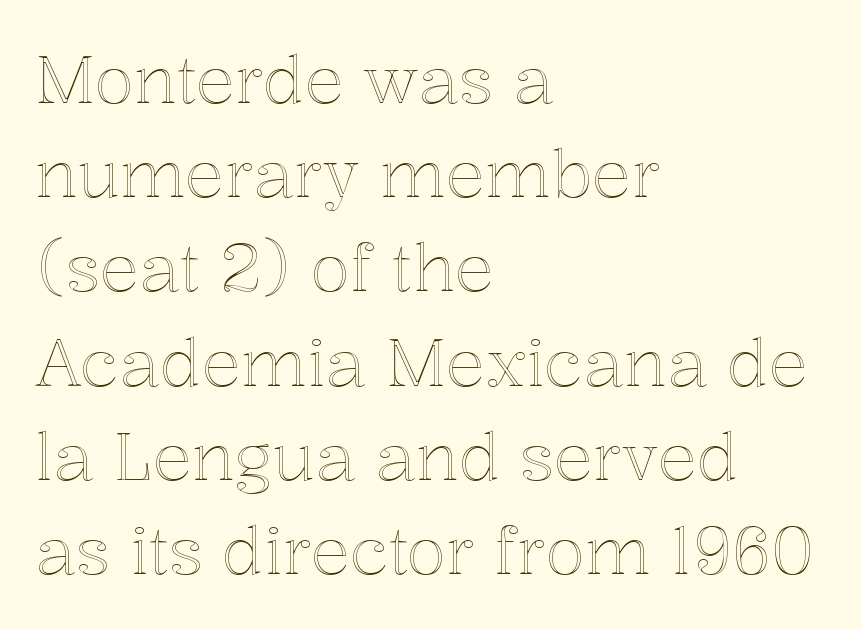
The image shows 65 px text type, upright; set left-aligned, normal line spacing (1.45x), normal letter spacing, not underlined; a medium x-height.
